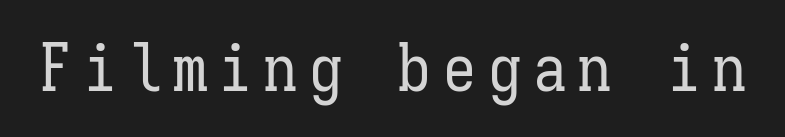
{"italic": "no", "bold": "no", "weight": "regular", "width": "condensed", "stroke_contrast": "low", "x_height": "medium", "monospaced": "yes", "underline": "no", "glyph_px": 66}
